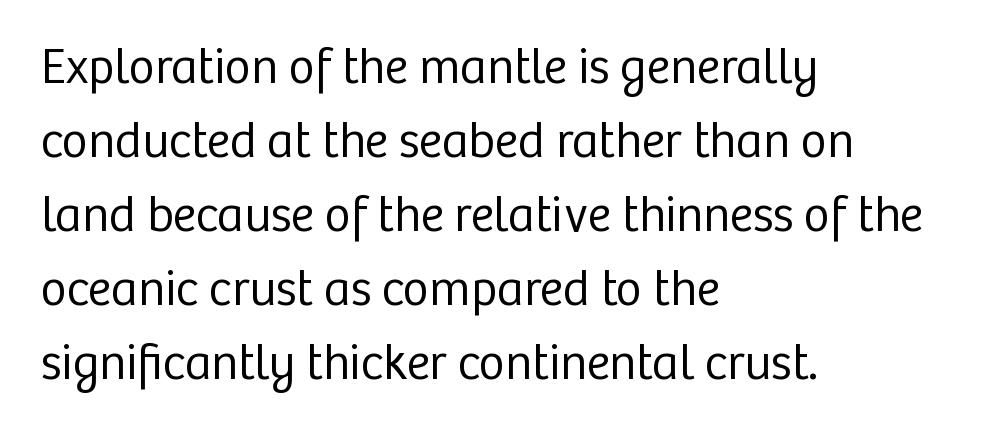
Q: Is the text bold? A: No.
Q: Is the text italic (slanted)? A: No, it is upright.
Q: Is the typeface a serif or a sans-serif typeface? A: Sans-serif.
Q: Is the text underlined? A: No.
Q: How is the paragraph aligned? A: Left-aligned.
Q: Is the spacing between letters normal or unusually wide? A: Normal.
Q: Is the spacing between lines tight, normal or loose? A: Normal.
Q: Width (condensed, normal, or wide)? A: Normal.
Q: Stroke contrast? A: Low.
Q: x-height? A: Medium.
Q: Monospaced? A: No.
